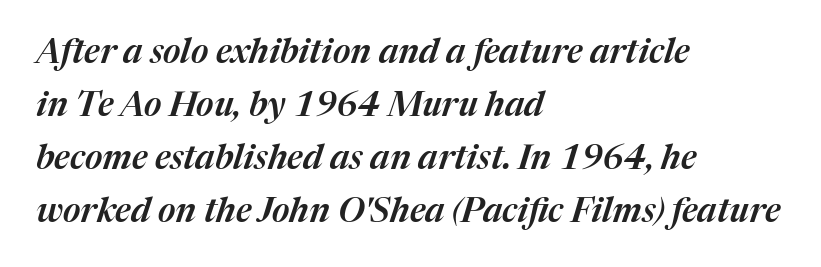
The image shows 34 px text type, italic (leaning right); set left-aligned, normal line spacing (1.56x), normal letter spacing, not underlined; medium stroke contrast and a medium x-height.
